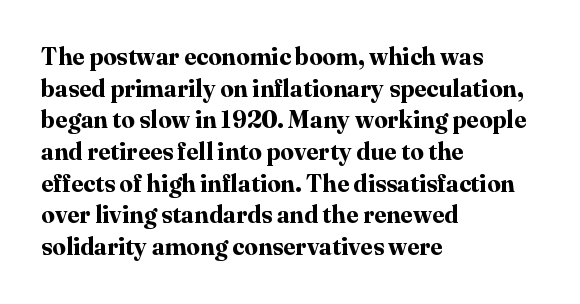
Q: Is the text bold? A: Yes.
Q: Is the text italic (slanted)? A: No, it is upright.
Q: Is the text underlined? A: No.
Q: How is the paragraph aligned? A: Left-aligned.
Q: Is the spacing between letters normal or unusually wide? A: Normal.
Q: Is the spacing between lines tight, normal or loose? A: Normal.
